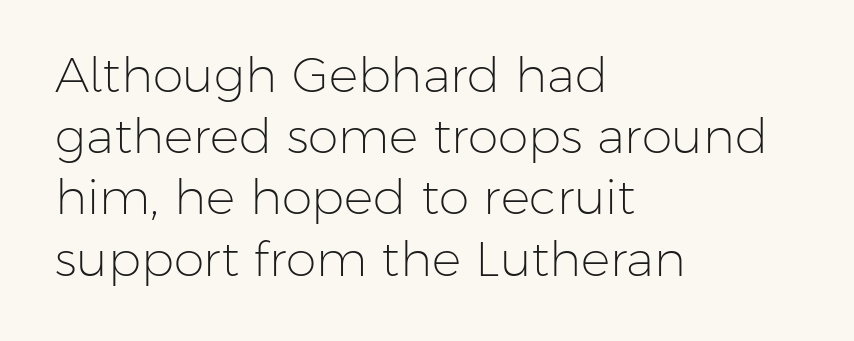
A normal amount of white space separates one row of letters from the next. Underlining? Definitely not there. The weight tops out at a normal text grade. The lettering stays uniformly vertical, giving the passage a roman look. This sample is left-justified, so line endings fall wherever the words run out. Default kerning and tracking; the words read as compact shapes.
